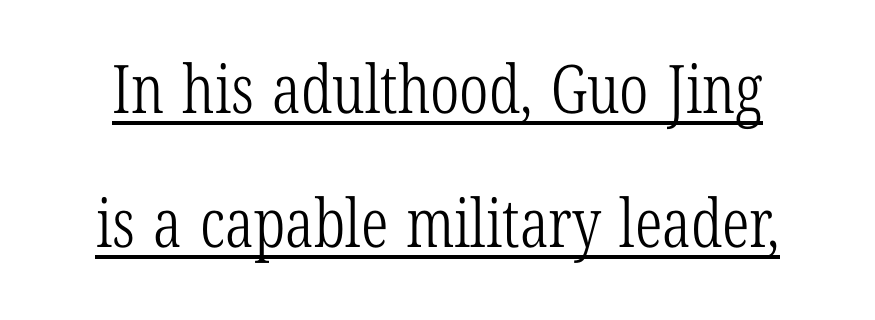
The image shows 67 px light, condensed serif type, upright; set loose line spacing (2.0x), normal letter spacing, underlined; low stroke contrast and a medium x-height.
